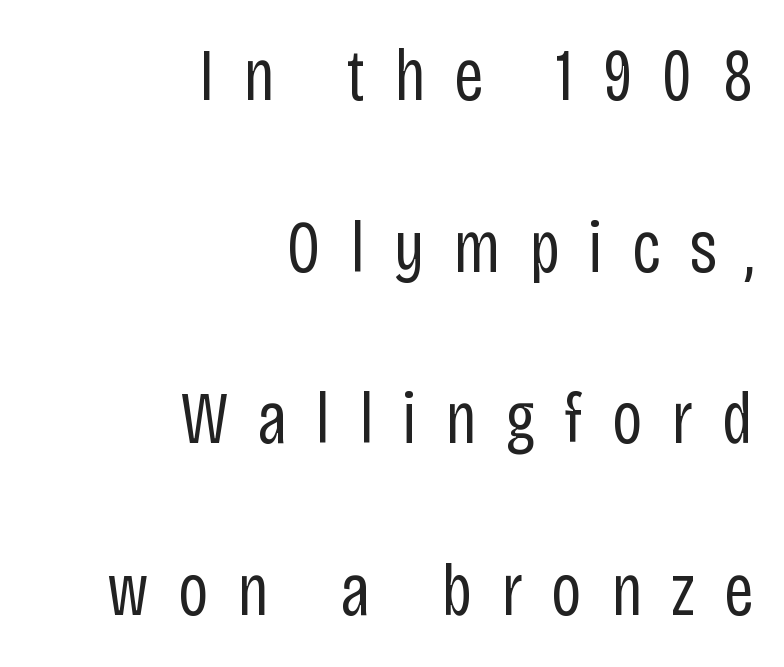
Q: Is the text bold? A: No.
Q: Is the text italic (slanted)? A: No, it is upright.
Q: Is the typeface a serif or a sans-serif typeface? A: Sans-serif.
Q: Is the text underlined? A: No.
Q: How is the paragraph aligned? A: Right-aligned.
Q: Is the spacing between letters normal or unusually wide? A: Unusually wide.
Q: Is the spacing between lines tight, normal or loose? A: Loose.
Q: Width (condensed, normal, or wide)? A: Condensed.
Q: Stroke contrast? A: Low.
Q: x-height? A: Large.
Q: Monospaced? A: No.
